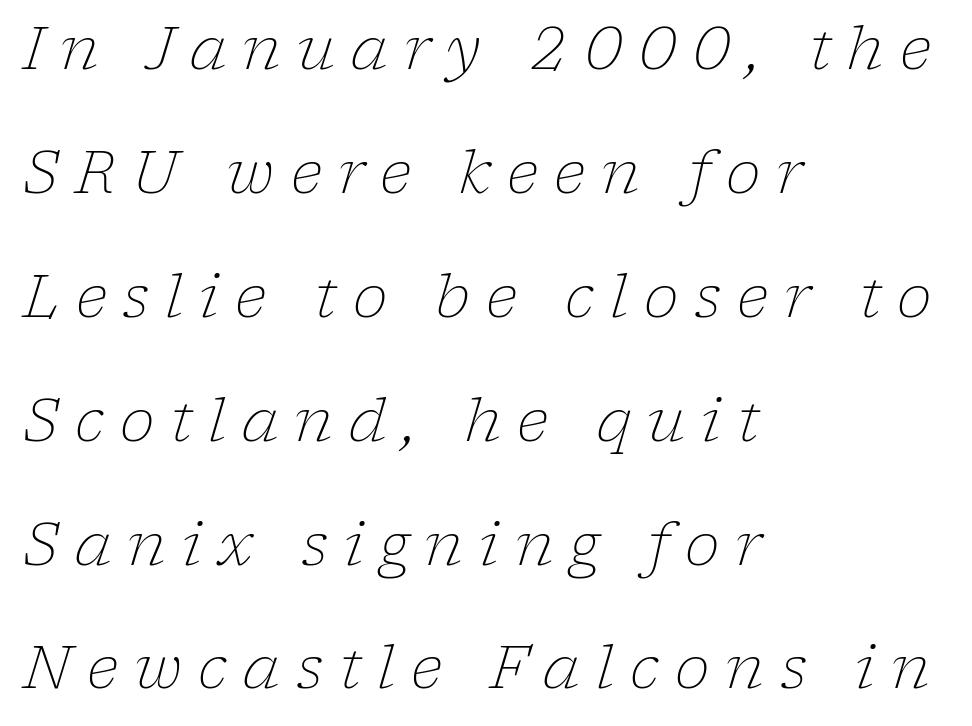
{"serif": "yes", "italic": "yes", "lean": "right", "slant_degrees": 17, "bold": "no", "weight": "light", "width": "normal", "stroke_contrast": "low", "x_height": "medium", "monospaced": "no", "underline": "no", "align": "left", "line_spacing": "loose", "line_spacing_ratio": 2.1, "letter_spacing": "wide", "letter_spacing_em": 0.27, "glyph_px": 59}
